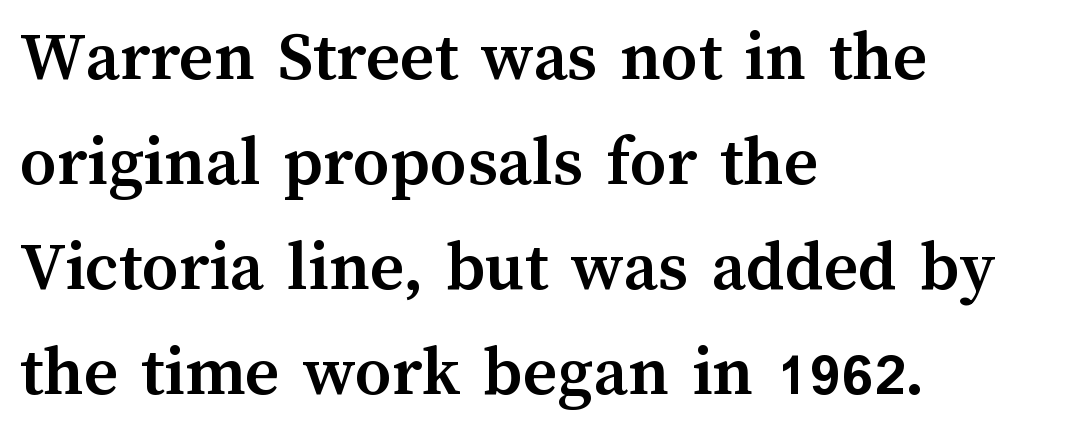
Unmarked baselines from the first word to the last. The letters sit at their default tracking, neither squeezed nor spread. Weight check: bold — yes, fully. The face used here is proportionally spaced, like ordinary book or web type.
